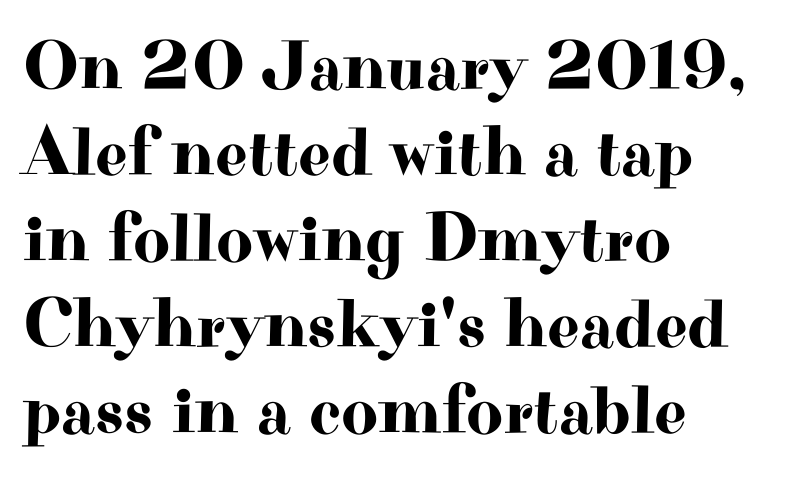
The image shows 71 px wide serif type, upright; set left-aligned, line spacing 1.21x, normal letter spacing, not underlined; high stroke contrast and a small x-height.
